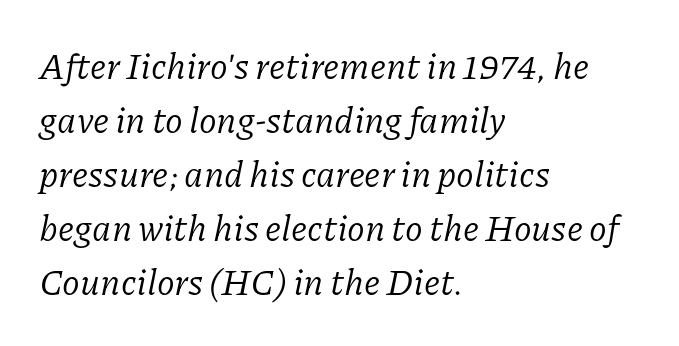
Q: Is the text bold? A: No.
Q: Is the text italic (slanted)? A: Yes, it leans right by about 11 degrees.
Q: Is the typeface a serif or a sans-serif typeface? A: Serif.
Q: Is the text underlined? A: No.
Q: How is the paragraph aligned? A: Left-aligned.
Q: Is the spacing between letters normal or unusually wide? A: Normal.
Q: Is the spacing between lines tight, normal or loose? A: Normal.
Q: Width (condensed, normal, or wide)? A: Normal.
Q: Stroke contrast? A: Low.
Q: x-height? A: Medium.
Q: Monospaced? A: No.
